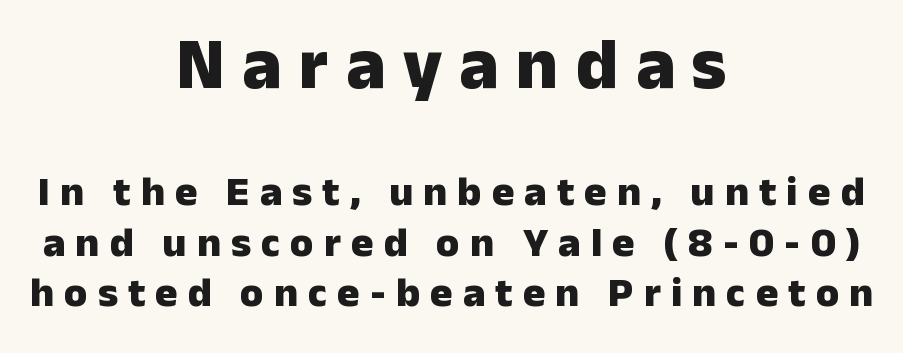
Q: Is the text bold? A: Yes.
Q: Is the text italic (slanted)? A: No, it is upright.
Q: Is the typeface a serif or a sans-serif typeface? A: Sans-serif.
Q: Is the text underlined? A: No.
Q: How is the paragraph aligned? A: Centered.
Q: Is the spacing between letters normal or unusually wide? A: Unusually wide.
Q: Which block of text is set in a larger size, the first (top) or the second (bottom)? A: The first (top) one.
Q: Width (condensed, normal, or wide)? A: Normal.
Q: Stroke contrast? A: Low.
Q: x-height? A: Medium.
Q: Monospaced? A: No.
